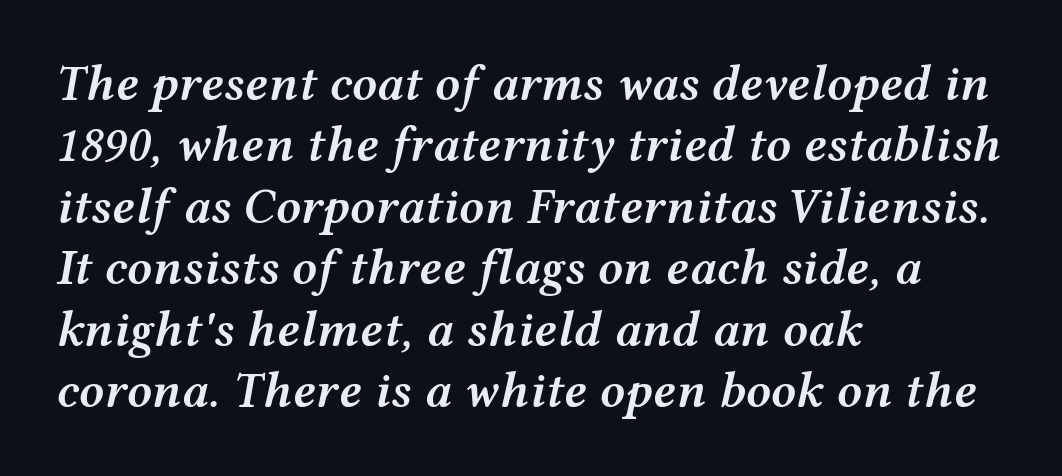
The image shows 50 px semibold, wide type, italic (leaning right); set left-aligned, line spacing 1.23x, normal letter spacing, not underlined; medium stroke contrast and a medium x-height.
